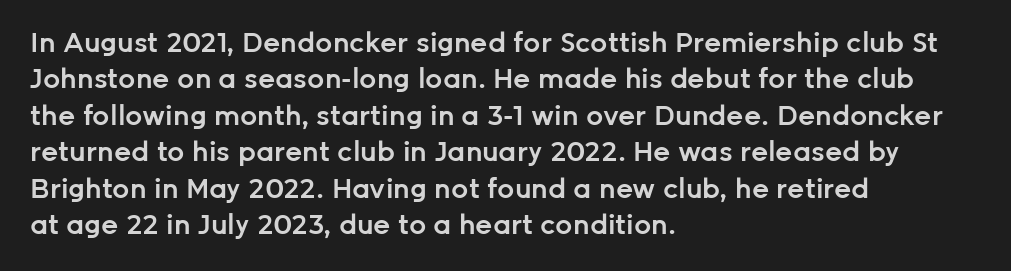
Heft: intermediate — a semibold. The block of text has a typical density, with ordinary space between rows. Descenders hang freely into open space. The rendering anchors every line to the left-hand side.
